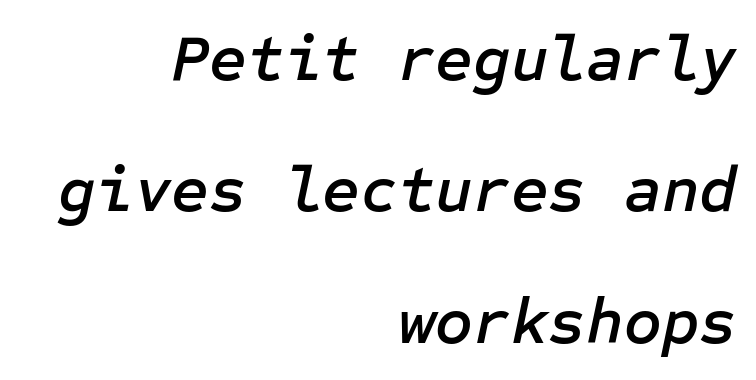
The image shows 65 px text type, italic (leaning right); set right-aligned, loose line spacing (2.02x), normal letter spacing, not underlined; low stroke contrast and a medium x-height.
